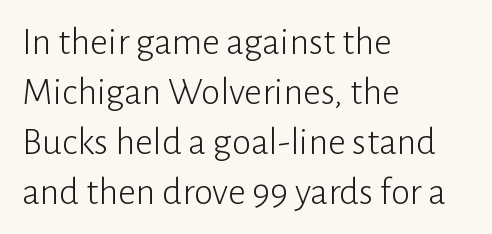
The image shows 39 px light sans-serif type, upright; set left-aligned, normal line spacing (1.28x), normal letter spacing, not underlined; low stroke contrast and a medium x-height.
